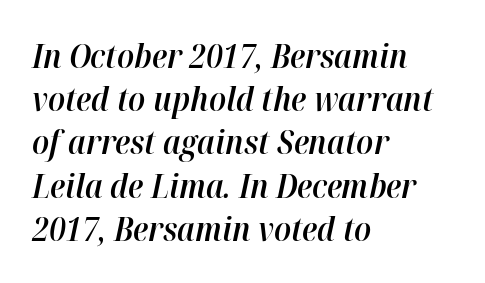
Q: Is the text bold? A: Semi-bold.
Q: Is the text italic (slanted)? A: Yes, it leans right by about 12 degrees.
Q: Is the text underlined? A: No.
Q: How is the paragraph aligned? A: Left-aligned.
Q: Is the spacing between letters normal or unusually wide? A: Normal.
Q: Is the spacing between lines tight, normal or loose? A: Normal.
Q: Width (condensed, normal, or wide)? A: Normal.
Q: Stroke contrast? A: High.
Q: x-height? A: Medium.
Q: Monospaced? A: No.
